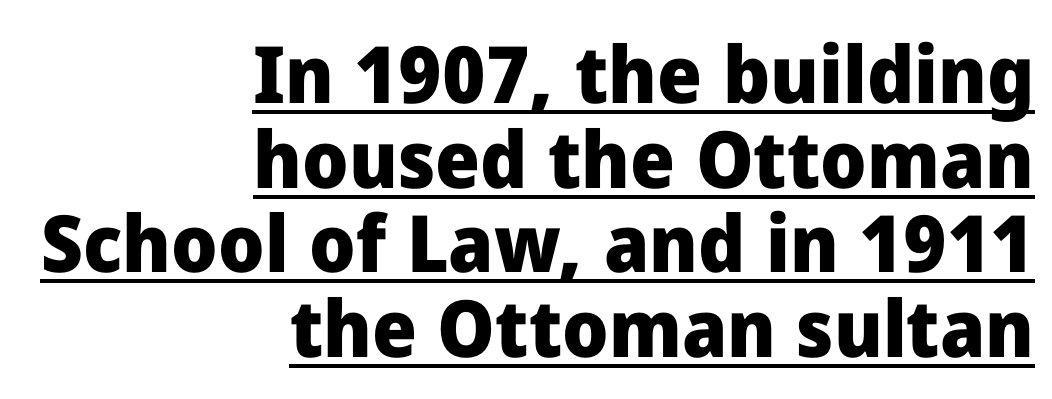
What kind of face is this? One without serifs — a sans. A roman cut, with each character standing at attention. One-word summary of the alignment: right. A continuous stroke trails under the words, as in a hyperlink.
